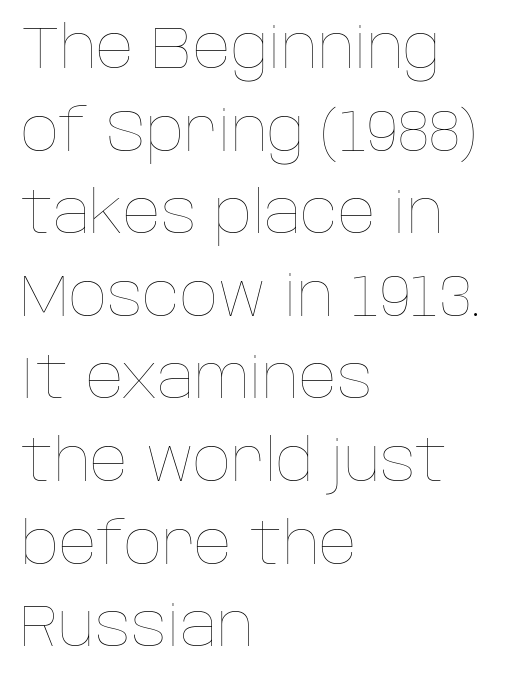
The image shows 59 px thin type, upright; set left-aligned, normal line spacing (1.4x), normal letter spacing, not underlined; low stroke contrast and a large x-height.
